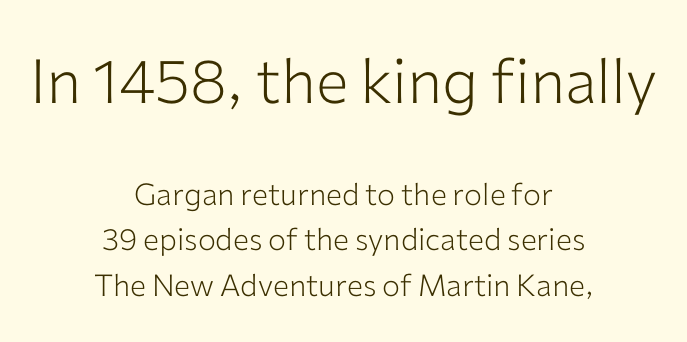
The image shows 61 px light sans-serif type, upright; set centered, normal line spacing (1.51x), normal letter spacing, not underlined; the first (top) block is 2.03x larger; low stroke contrast and a medium x-height.
